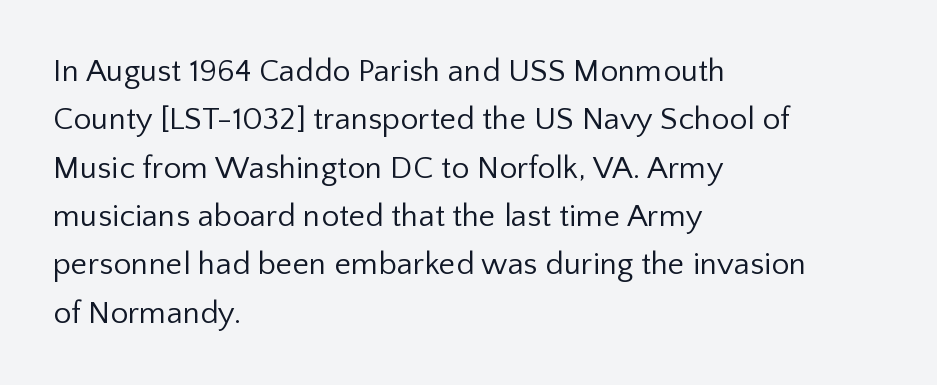
Q: Is the text bold? A: No.
Q: Is the text italic (slanted)? A: No, it is upright.
Q: Is the typeface a serif or a sans-serif typeface? A: Sans-serif.
Q: Is the text underlined? A: No.
Q: How is the paragraph aligned? A: Left-aligned.
Q: Is the spacing between letters normal or unusually wide? A: Normal.
Q: Is the spacing between lines tight, normal or loose? A: Normal.
Q: Width (condensed, normal, or wide)? A: Normal.
Q: Stroke contrast? A: Low.
Q: x-height? A: Medium.
Q: Monospaced? A: No.
